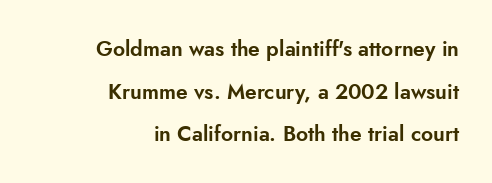
Q: Is the text italic (slanted)? A: No, it is upright.
Q: Is the text underlined? A: No.
Q: How is the paragraph aligned? A: Right-aligned.
Q: Is the spacing between letters normal or unusually wide? A: Normal.
Q: Is the spacing between lines tight, normal or loose? A: Loose.
